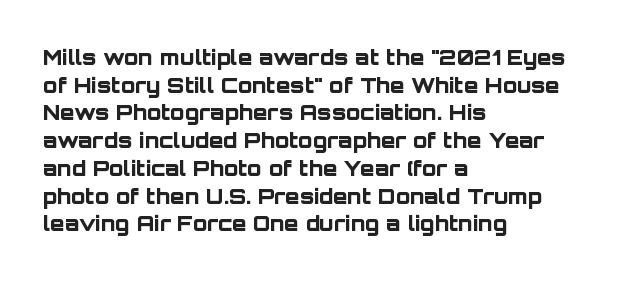
{"italic": "no", "bold": "yes", "underline": "no", "align": "left", "line_spacing": "normal", "line_spacing_ratio": 1.32, "letter_spacing": "normal", "letter_spacing_em": 0.0, "glyph_px": 21}
